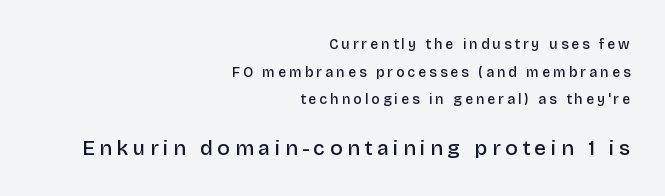
{"italic": "no", "bold": "semi", "underline": "no", "align": "right", "line_spacing": "loose", "line_spacing_ratio": 1.98, "letter_spacing": "wide", "letter_spacing_em": 0.22, "larger_block": "second", "size_ratio": 1.5, "glyph_px": 21}
